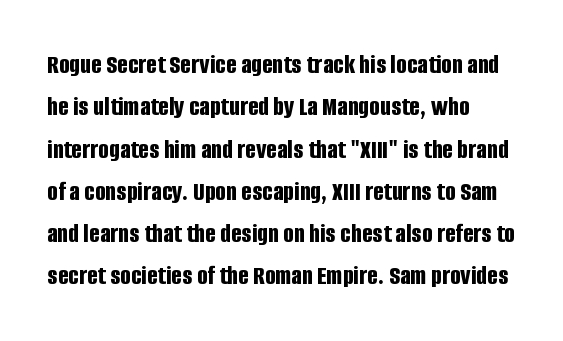
Q: Is the text bold? A: Yes.
Q: Is the text italic (slanted)? A: No, it is upright.
Q: Is the typeface a serif or a sans-serif typeface? A: Sans-serif.
Q: Is the text underlined? A: No.
Q: Is the spacing between letters normal or unusually wide? A: Normal.
Q: Is the spacing between lines tight, normal or loose? A: Normal.
Q: Width (condensed, normal, or wide)? A: Condensed.
Q: Stroke contrast? A: Low.
Q: x-height? A: Large.
Q: Monospaced? A: No.
